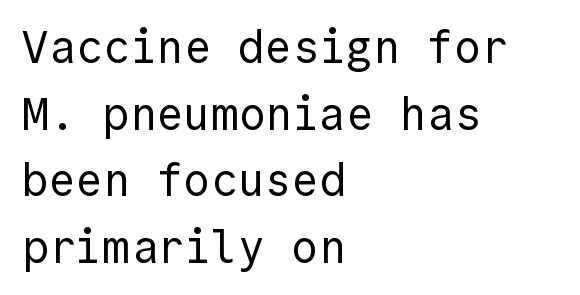
A typesetter would call this monospace, since all characters share one set width. Compared with a centered layout, this one pins lines to the left instead. Typographically, this falls in the sans-serif category. Honestly, the row spacing looks completely unremarkable.
